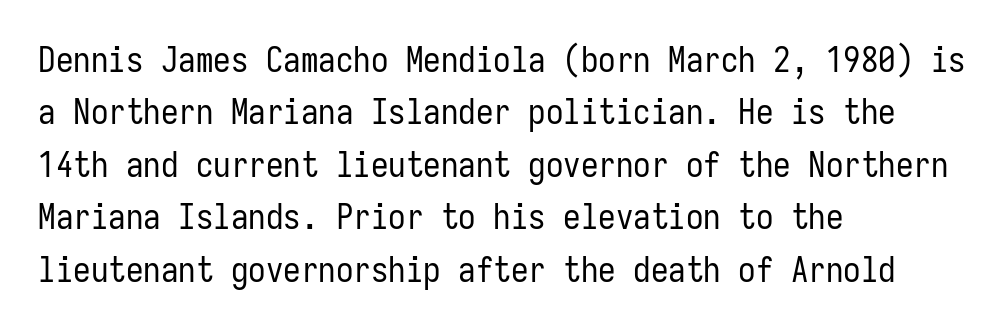
The image shows 35 px regular-weight, condensed sans-serif type, upright, monospaced; set left-aligned, normal line spacing (1.5x), normal letter spacing, not underlined; low stroke contrast and a medium x-height.
